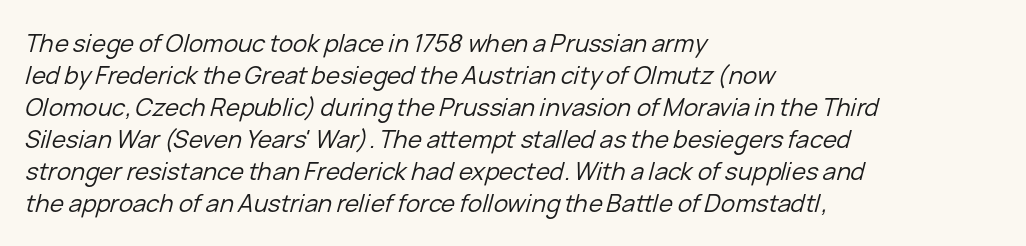
Q: Is the text bold? A: No.
Q: Is the text italic (slanted)? A: Yes, it leans right by about 15 degrees.
Q: Is the text underlined? A: No.
Q: How is the paragraph aligned? A: Left-aligned.
Q: Is the spacing between letters normal or unusually wide? A: Normal.
Q: Is the spacing between lines tight, normal or loose? A: Normal.
